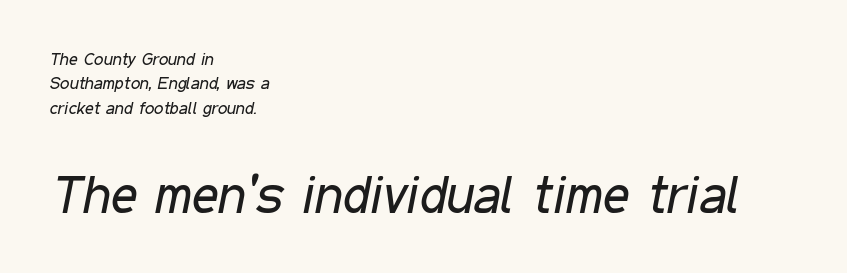
Compared with typical paragraphs, the rows here are spaced about the same. If you drew a ruler down the left edge, every line would touch it. You could not count columns in this text — the font is proportionally spaced. No word sits above an underline.
